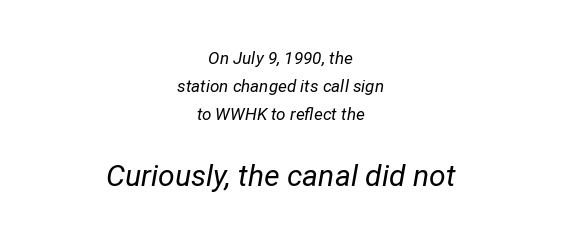
The image shows 30 px regular-weight type, italic (leaning right); set centered, normal line spacing (1.65x), normal letter spacing, not underlined; the second (bottom) block is 1.76x larger; low stroke contrast and a medium x-height.
